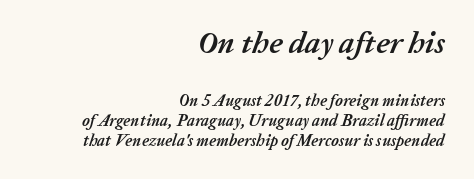
The image shows 31 px semibold type, italic (leaning right); set right-aligned, normal line spacing (1.25x), normal letter spacing, not underlined; the first (top) block is 1.94x larger; low stroke contrast and a medium x-height.
